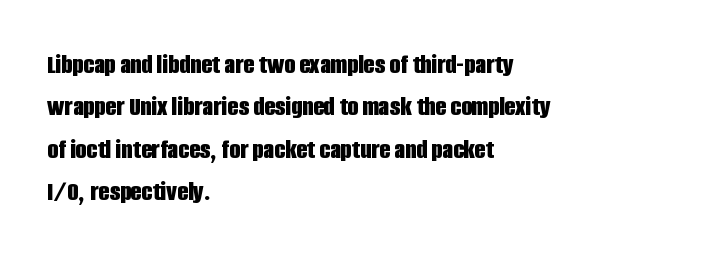
Lines of text with bare space underneath. Normally led — the rows are evenly, conventionally spaced. Look at the bottom of the vertical strokes: they stop flat, with no serifs. Style check: upright.
